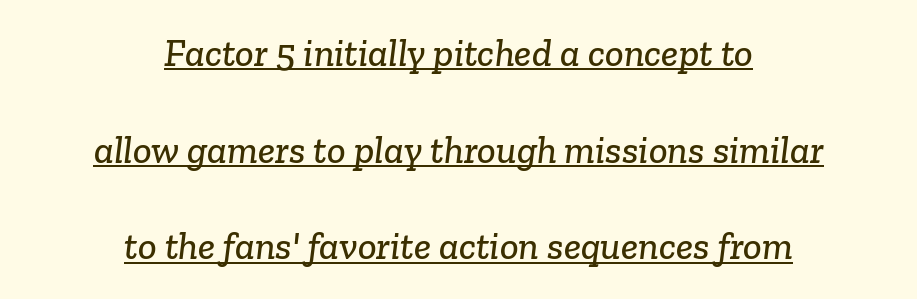
{"serif": "yes", "width": "normal", "stroke_contrast": "low", "x_height": "medium", "monospaced": "no", "underline": "yes", "align": "center", "line_spacing": "loose", "line_spacing_ratio": 2.48, "letter_spacing": "normal", "letter_spacing_em": 0.0, "glyph_px": 39}
